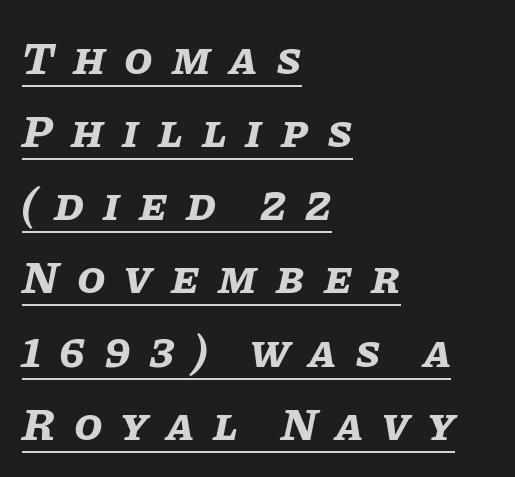
Q: Is the text bold? A: Yes.
Q: Is the text italic (slanted)? A: Yes, it leans right by about 11 degrees.
Q: Is the text underlined? A: Yes.
Q: How is the paragraph aligned? A: Left-aligned.
Q: Is the spacing between letters normal or unusually wide? A: Unusually wide.
Q: Is the spacing between lines tight, normal or loose? A: Normal.
Q: Width (condensed, normal, or wide)? A: Normal.
Q: Stroke contrast? A: Low.
Q: x-height? A: Large.
Q: Monospaced? A: No.
